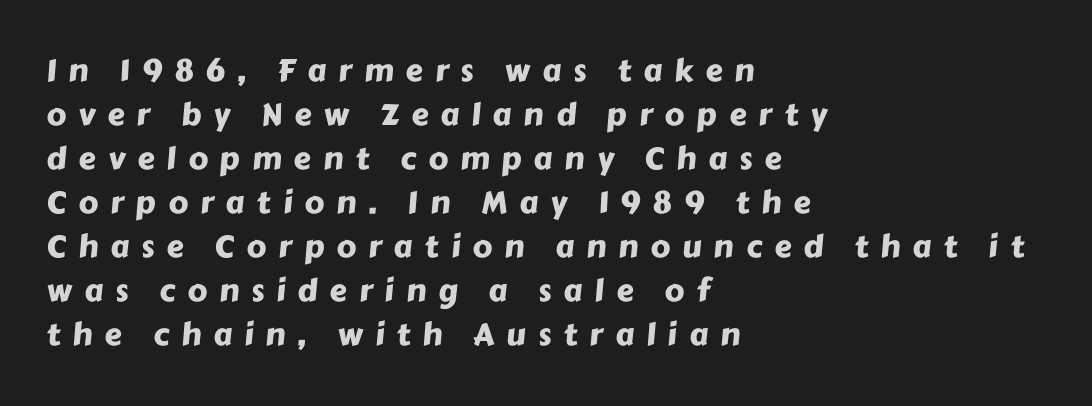
{"serif": "no", "width": "normal", "stroke_contrast": "low", "x_height": "medium", "monospaced": "no", "underline": "no", "align": "left", "line_spacing": "normal", "line_spacing_ratio": 1.42, "letter_spacing": "wide", "letter_spacing_em": 0.39, "glyph_px": 31}
